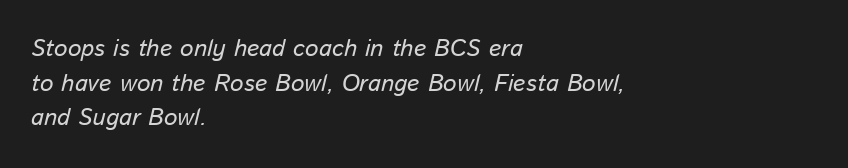
Q: Is the text italic (slanted)? A: Yes, it leans right by about 13 degrees.
Q: Is the text underlined? A: No.
Q: How is the paragraph aligned? A: Left-aligned.
Q: Is the spacing between letters normal or unusually wide? A: Normal.
Q: Is the spacing between lines tight, normal or loose? A: Normal.
